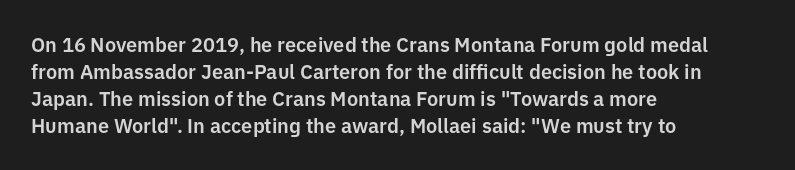
Q: Is the text italic (slanted)? A: No, it is upright.
Q: Is the text underlined? A: No.
Q: How is the paragraph aligned? A: Left-aligned.
Q: Is the spacing between letters normal or unusually wide? A: Normal.
Q: Is the spacing between lines tight, normal or loose? A: Normal.
